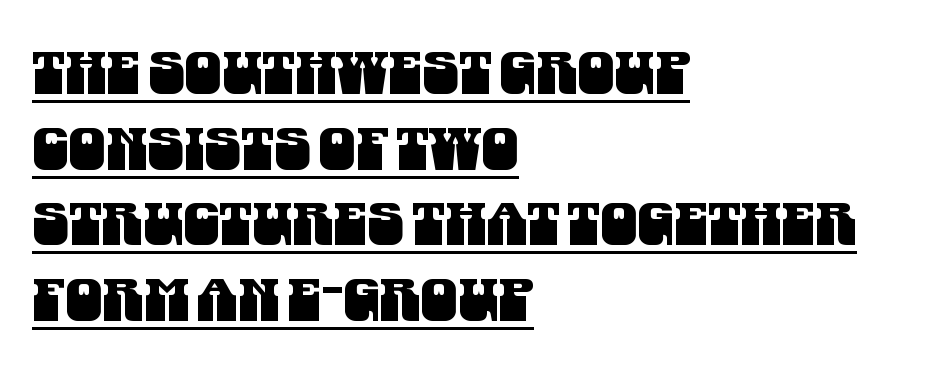
{"serif": "no", "width": "condensed", "stroke_contrast": "medium", "x_height": "large", "monospaced": "no", "underline": "yes", "align": "left", "line_spacing": "normal", "line_spacing_ratio": 1.28, "letter_spacing": "normal", "letter_spacing_em": 0.0, "glyph_px": 59}
